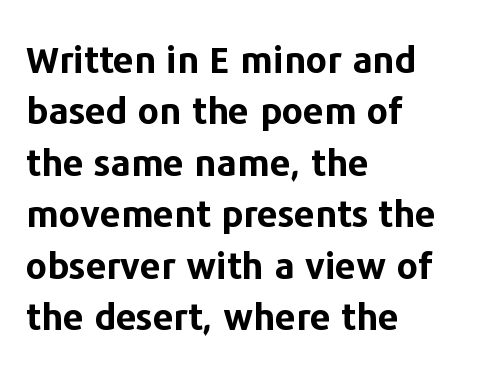
Q: Is the text bold? A: Yes.
Q: Is the text italic (slanted)? A: No, it is upright.
Q: Is the typeface a serif or a sans-serif typeface? A: Sans-serif.
Q: Is the text underlined? A: No.
Q: How is the paragraph aligned? A: Left-aligned.
Q: Is the spacing between letters normal or unusually wide? A: Normal.
Q: Is the spacing between lines tight, normal or loose? A: Normal.
Q: Width (condensed, normal, or wide)? A: Normal.
Q: Stroke contrast? A: Low.
Q: x-height? A: Medium.
Q: Monospaced? A: No.
